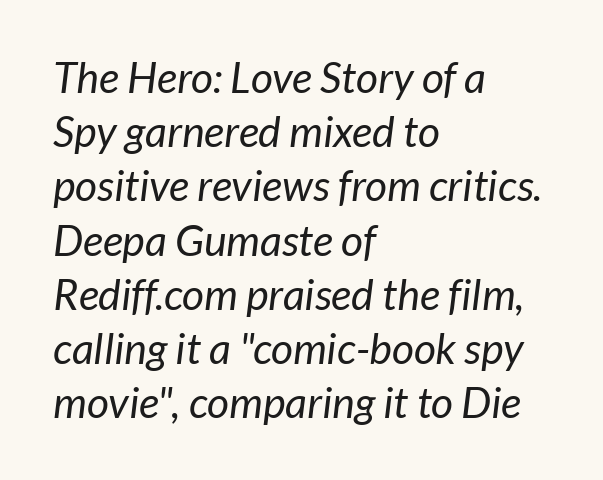
{"serif": "no", "bold": "no", "weight": "regular", "width": "normal", "stroke_contrast": "low", "x_height": "medium", "monospaced": "no", "underline": "no", "align": "left", "line_spacing": "normal", "line_spacing_ratio": 1.26, "letter_spacing": "normal", "letter_spacing_em": 0.0, "glyph_px": 43}
